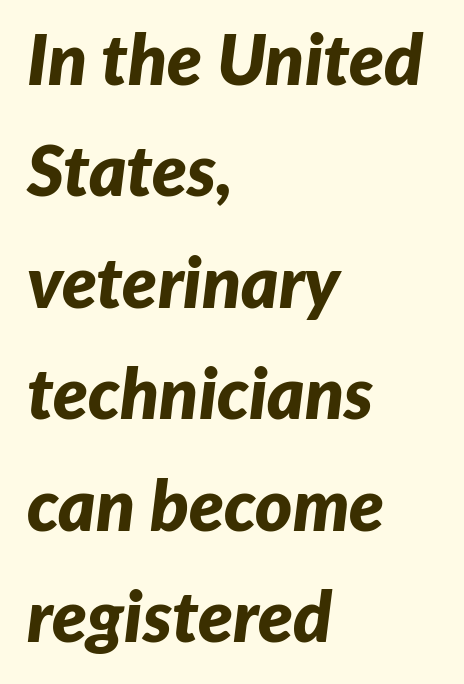
Weight: bold. Successive baselines arrive at the customary interval. The strip under each line holds only bare page. Slanted lettering throughout.
